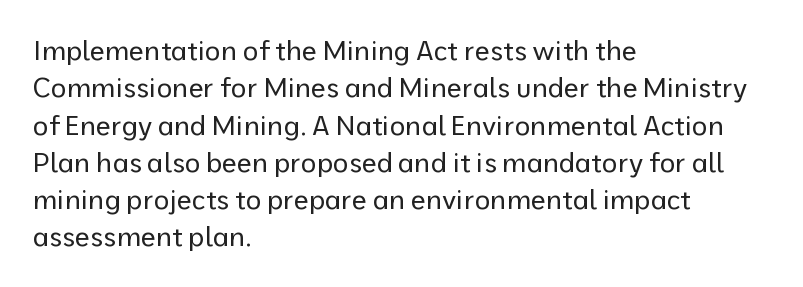
{"italic": "no", "bold": "no", "underline": "no", "align": "left", "line_spacing": "normal", "line_spacing_ratio": 1.38, "letter_spacing": "normal", "letter_spacing_em": 0.0, "glyph_px": 27}
